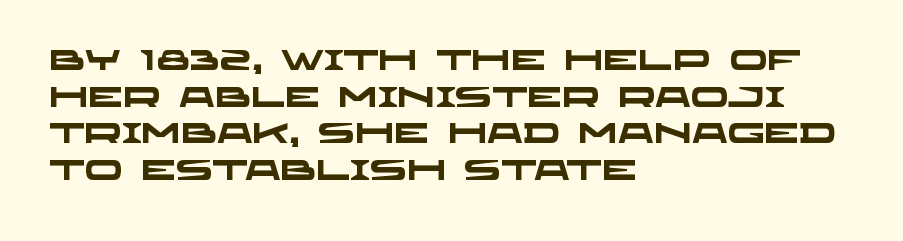
How are the letters spaced? Ordinarily, with no added tracking. All the whitespace from short lines collects on the right. Serif or sans? Sans — the stroke terminals are bare. Proportional: the letters do not fall into vertical columns. Compared with typical paragraphs, the rows here are spaced about the same.
